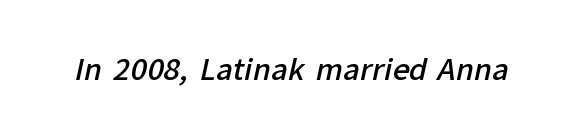
Q: Is the text bold? A: Semi-bold.
Q: Is the typeface a serif or a sans-serif typeface? A: Sans-serif.
Q: Is the text underlined? A: No.
Q: Is the spacing between letters normal or unusually wide? A: Normal.
Q: Width (condensed, normal, or wide)? A: Normal.
Q: Stroke contrast? A: Low.
Q: x-height? A: Medium.
Q: Monospaced? A: No.
